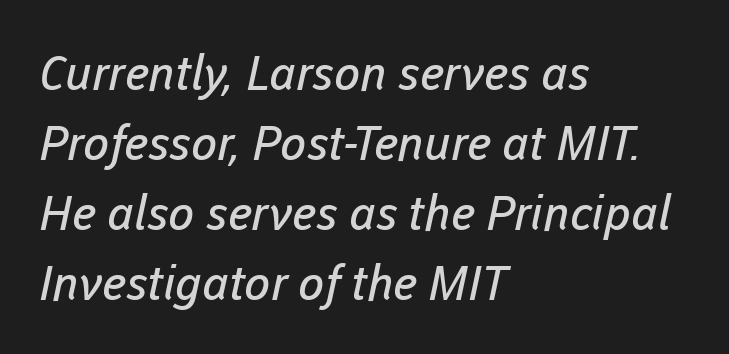
{"serif": "no", "bold": "no", "weight": "regular", "width": "normal", "stroke_contrast": "low", "x_height": "medium", "monospaced": "no", "underline": "no", "align": "left", "line_spacing": "normal", "line_spacing_ratio": 1.46, "letter_spacing": "normal", "letter_spacing_em": 0.0, "glyph_px": 48}
